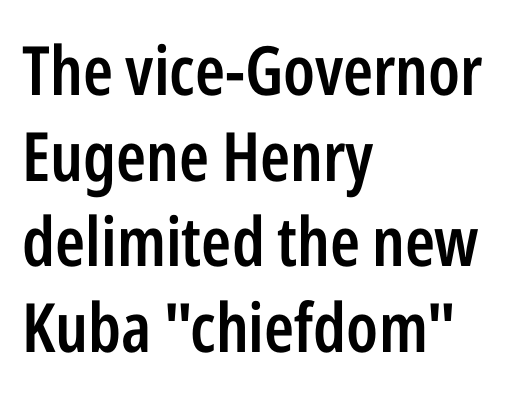
{"serif": "no", "italic": "no", "bold": "semi", "weight": "semibold", "width": "condensed", "stroke_contrast": "low", "x_height": "medium", "monospaced": "no", "underline": "no", "align": "left", "line_spacing": "normal", "line_spacing_ratio": 1.26, "letter_spacing": "normal", "letter_spacing_em": 0.0, "glyph_px": 68}
